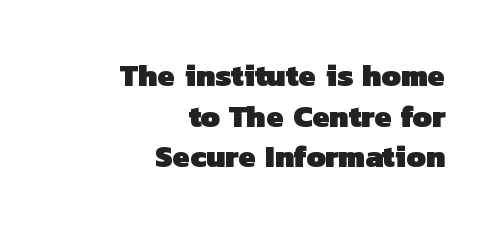
Q: Is the text bold? A: Yes.
Q: Is the typeface a serif or a sans-serif typeface? A: Sans-serif.
Q: Is the text underlined? A: No.
Q: How is the paragraph aligned? A: Right-aligned.
Q: Is the spacing between letters normal or unusually wide? A: Normal.
Q: Is the spacing between lines tight, normal or loose? A: Normal.
Q: Width (condensed, normal, or wide)? A: Normal.
Q: Stroke contrast? A: Low.
Q: x-height? A: Medium.
Q: Monospaced? A: No.
